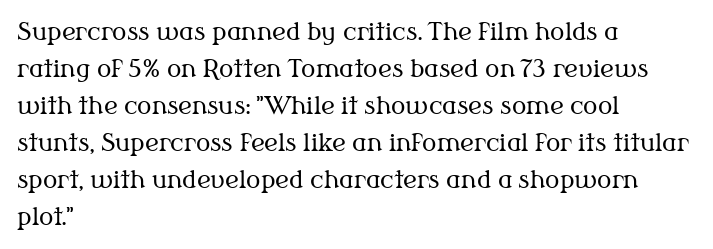
Q: Is the text bold? A: No.
Q: Is the text italic (slanted)? A: No, it is upright.
Q: Is the text underlined? A: No.
Q: How is the paragraph aligned? A: Left-aligned.
Q: Is the spacing between letters normal or unusually wide? A: Normal.
Q: Is the spacing between lines tight, normal or loose? A: Normal.
